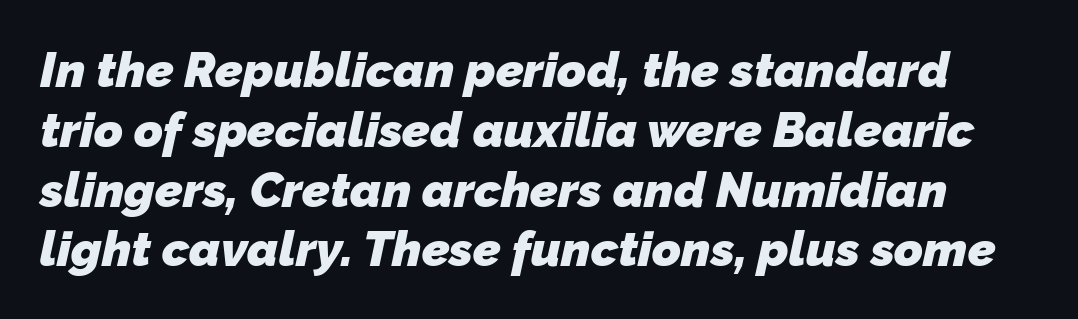
{"serif": "no", "bold": "yes", "weight": "heavy", "width": "normal", "stroke_contrast": "low", "x_height": "medium", "monospaced": "no", "underline": "no", "line_spacing_ratio": 1.22, "letter_spacing": "normal", "letter_spacing_em": 0.0, "glyph_px": 49}
